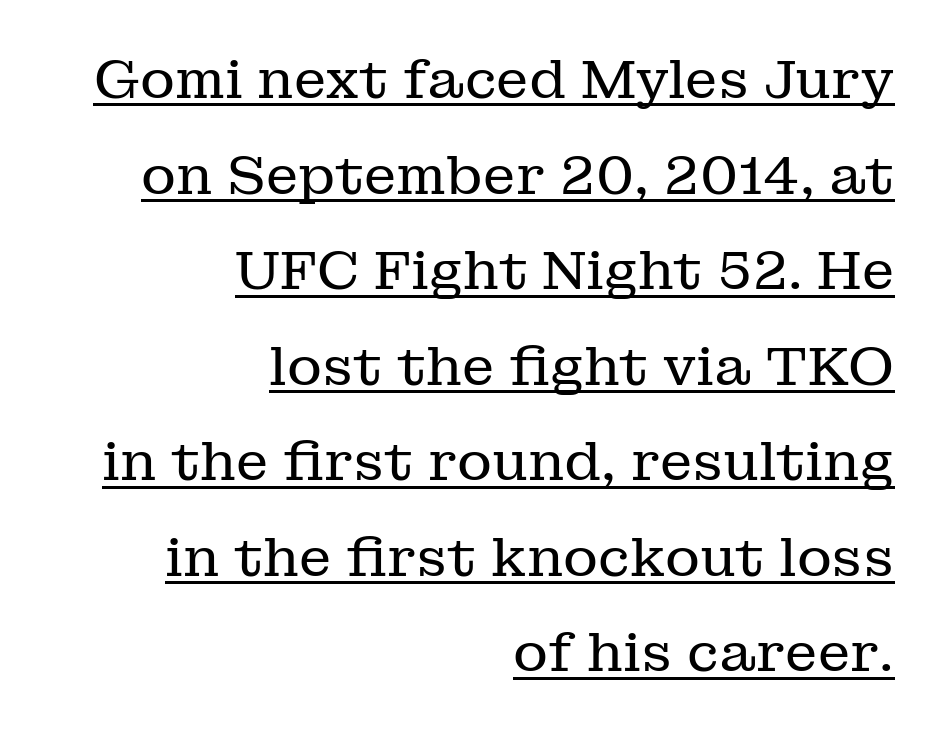
Q: Is the text bold? A: No.
Q: Is the text italic (slanted)? A: No, it is upright.
Q: Is the typeface a serif or a sans-serif typeface? A: Serif.
Q: Is the text underlined? A: Yes.
Q: How is the paragraph aligned? A: Right-aligned.
Q: Is the spacing between letters normal or unusually wide? A: Normal.
Q: Width (condensed, normal, or wide)? A: Normal.
Q: Stroke contrast? A: Low.
Q: x-height? A: Medium.
Q: Monospaced? A: No.
